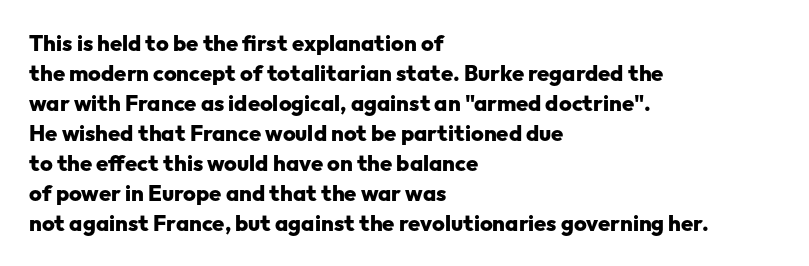
Italic: no, the glyphs are upright roman. Standard letterfit; no display-style spreading of the glyphs. Glance below the letters and you will spot only blank space. Its strokes are broad and dark, the hallmark of bold type.
